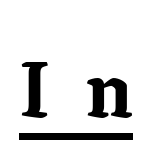
Spacing between characters has been opened up far beyond the box default. The face used here is proportionally spaced, like ordinary book or web type. If you drew a line through each stem, it would be perfectly vertical. Unlike a clean sans, this face finishes its strokes with serifs. Has an underline been added? It has.
